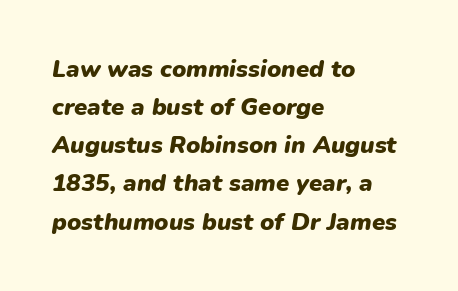
{"italic": "yes", "lean": "right", "slant_degrees": 9, "bold": "yes", "underline": "no", "align": "left", "line_spacing": "normal", "line_spacing_ratio": 1.59, "letter_spacing": "normal", "letter_spacing_em": 0.0, "glyph_px": 24}
